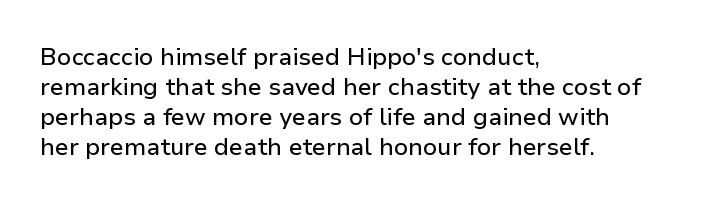
The image shows 24 px text type, upright; set left-aligned, normal line spacing (1.25x), normal letter spacing, not underlined.
